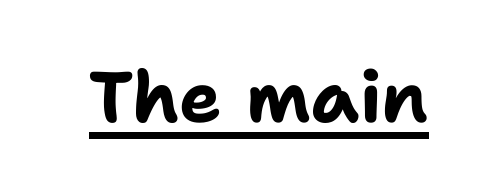
{"serif": "no", "italic": "no", "bold": "yes", "weight": "bold", "width": "normal", "stroke_contrast": "low", "x_height": "medium", "monospaced": "no", "underline": "yes", "letter_spacing": "normal", "letter_spacing_em": 0.0, "glyph_px": 71}
